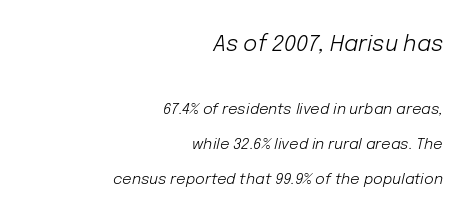
Any mark beneath the type? The region is blank. This reads as an unemphasized weight, regular at the heaviest. The rendering applies a slant to the glyphs. Leftover space on each line is placed entirely before the opening word. Larger block? The one above; the one below is distinctly smaller.
